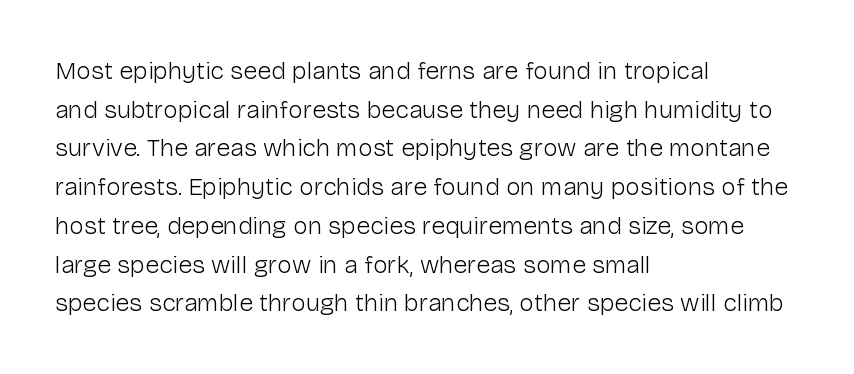
Notice how descenders clear the ascenders below comfortably — that's standard leading. Posture: vertical. Letter spacing: default. This rendering uses left alignment, leaving the right contour irregular.
